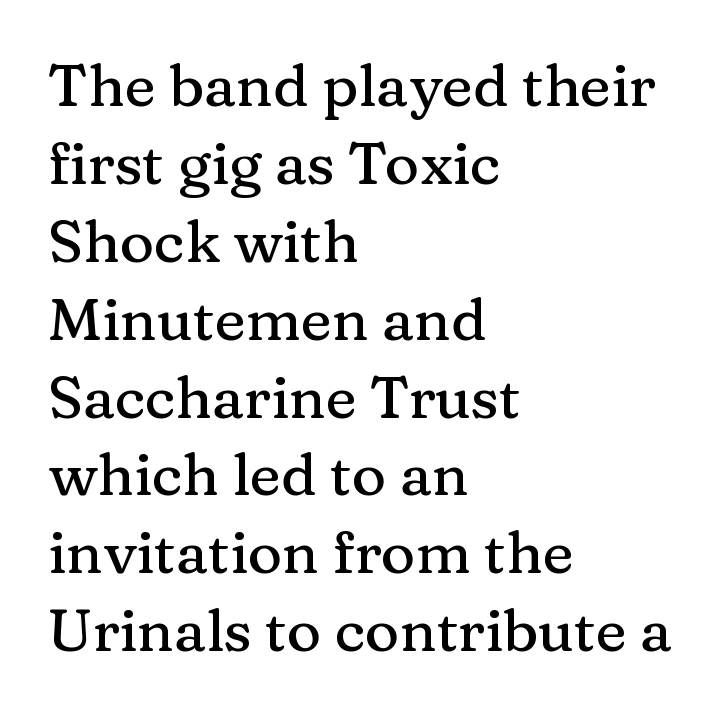
{"serif": "yes", "italic": "no", "width": "normal", "stroke_contrast": "medium", "x_height": "medium", "monospaced": "no", "underline": "no", "align": "left", "line_spacing": "normal", "line_spacing_ratio": 1.32, "letter_spacing": "normal", "letter_spacing_em": 0.0, "glyph_px": 59}
